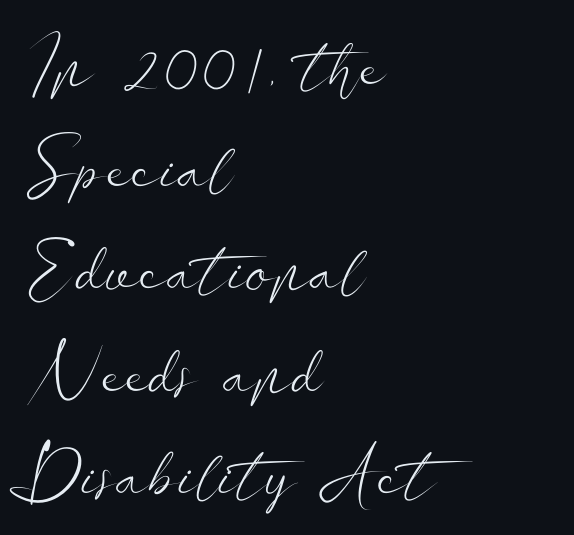
{"serif": "no", "bold": "no", "weight": "light", "width": "wide", "stroke_contrast": "low", "x_height": "small", "monospaced": "no", "underline": "no", "align": "left", "line_spacing": "normal", "line_spacing_ratio": 1.44, "letter_spacing": "normal", "letter_spacing_em": 0.0, "glyph_px": 71}
